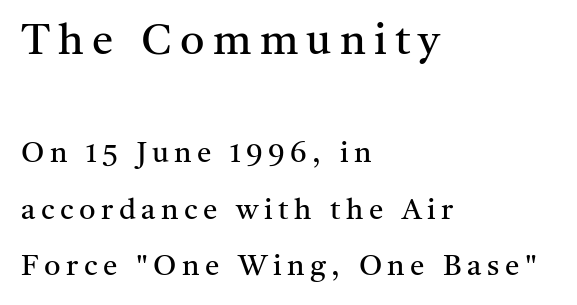
The image shows 43 px regular-weight serif type, upright; set left-aligned, loose line spacing (1.96x), not underlined; the first (top) block is 1.48x larger; medium stroke contrast and a medium x-height.
